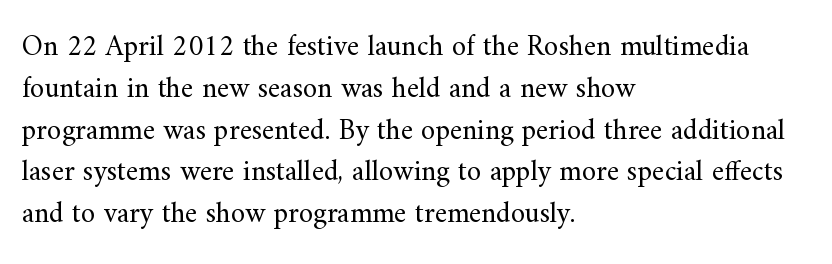
Q: Is the text bold? A: No.
Q: Is the text italic (slanted)? A: No, it is upright.
Q: Is the typeface a serif or a sans-serif typeface? A: Serif.
Q: Is the text underlined? A: No.
Q: How is the paragraph aligned? A: Left-aligned.
Q: Is the spacing between letters normal or unusually wide? A: Normal.
Q: Is the spacing between lines tight, normal or loose? A: Normal.
Q: Width (condensed, normal, or wide)? A: Normal.
Q: Stroke contrast? A: Medium.
Q: x-height? A: Small.
Q: Monospaced? A: No.
